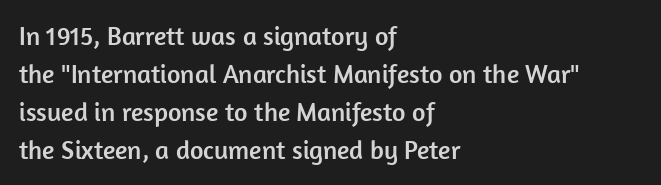
The image shows 26 px text type, upright; set left-aligned, normal line spacing (1.46x), normal letter spacing, not underlined.
